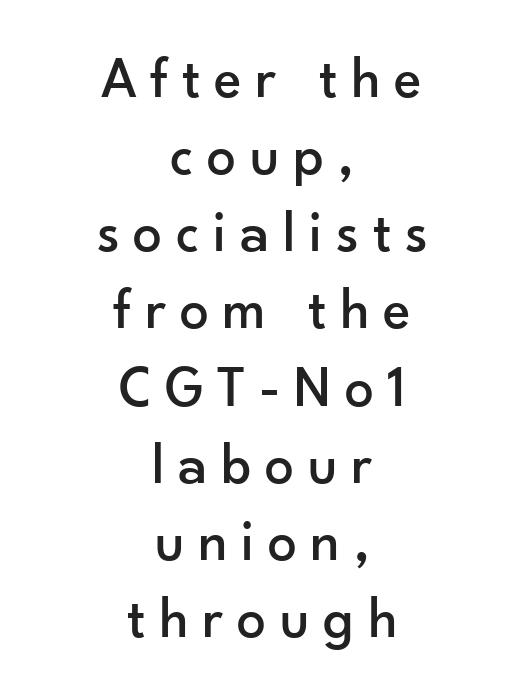
The image shows 58 px sans-serif type, upright; set centered, normal line spacing (1.33x), unusually wide letter spacing (+0.24 em), not underlined; low stroke contrast and a small x-height.
